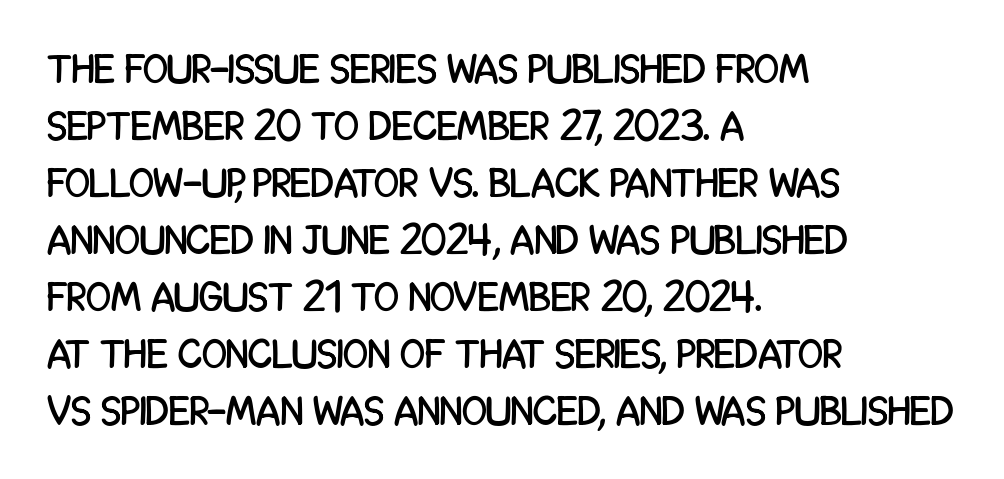
The letters advance in unequal steps, a hallmark of proportional type. Honestly, there is no underline to notice here at all. Regular leading. Between one letter and the next there's only the usual sliver of space.
